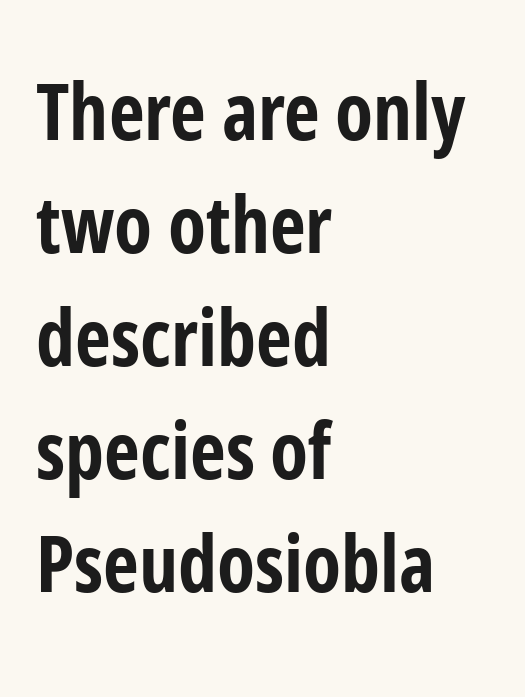
{"serif": "no", "italic": "no", "bold": "yes", "weight": "bold", "width": "condensed", "stroke_contrast": "low", "x_height": "medium", "monospaced": "no", "underline": "no", "align": "left", "line_spacing": "normal", "line_spacing_ratio": 1.45, "letter_spacing": "normal", "letter_spacing_em": 0.0, "glyph_px": 78}
